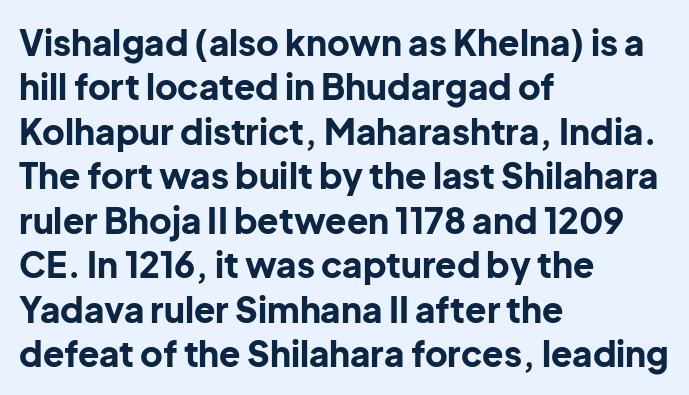
{"serif": "no", "italic": "no", "bold": "yes", "weight": "bold", "width": "normal", "stroke_contrast": "low", "x_height": "medium", "monospaced": "no", "underline": "no", "align": "left", "line_spacing": "normal", "line_spacing_ratio": 1.27, "letter_spacing": "normal", "letter_spacing_em": 0.0, "glyph_px": 35}
